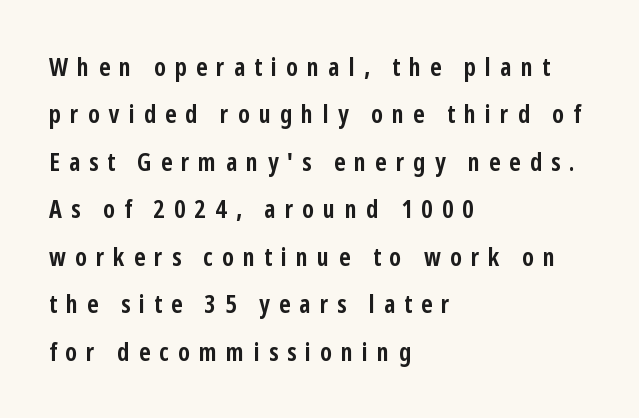
The image shows 25 px bold type, upright; set left-aligned, loose line spacing (1.9x), unusually wide letter spacing (+0.36 em), not underlined.
